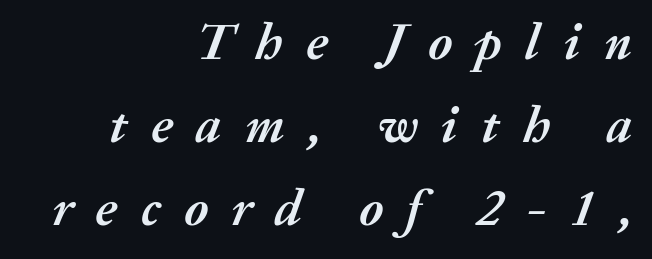
{"italic": "yes", "lean": "right", "slant_degrees": 20, "bold": "yes", "weight": "semibold", "width": "normal", "stroke_contrast": "medium", "x_height": "medium", "monospaced": "no", "underline": "no", "align": "right", "line_spacing": "normal", "line_spacing_ratio": 1.63, "letter_spacing": "wide", "letter_spacing_em": 0.46, "glyph_px": 51}
